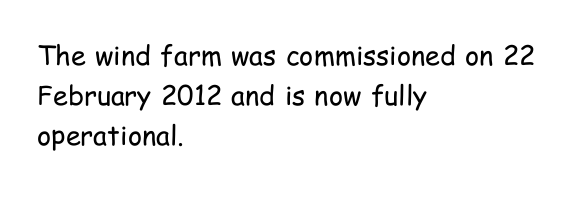
Italic: no, the glyphs are upright roman. Observe the ordinary spacing: letters are neighbours, not strangers. Line spacing here is normal. The zone under the glyphs is completely vacant. These lines stack with their left ends in a neat column.
